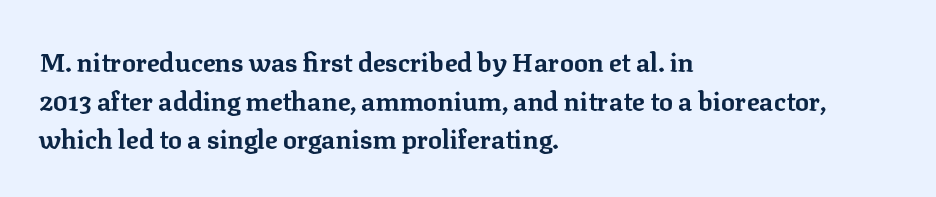
Leading: standard. Glyph-to-glyph distance matches everyday printed text. The face used here has the dense, thick strokes of a bold. These lines stack with their left ends in a neat column.
